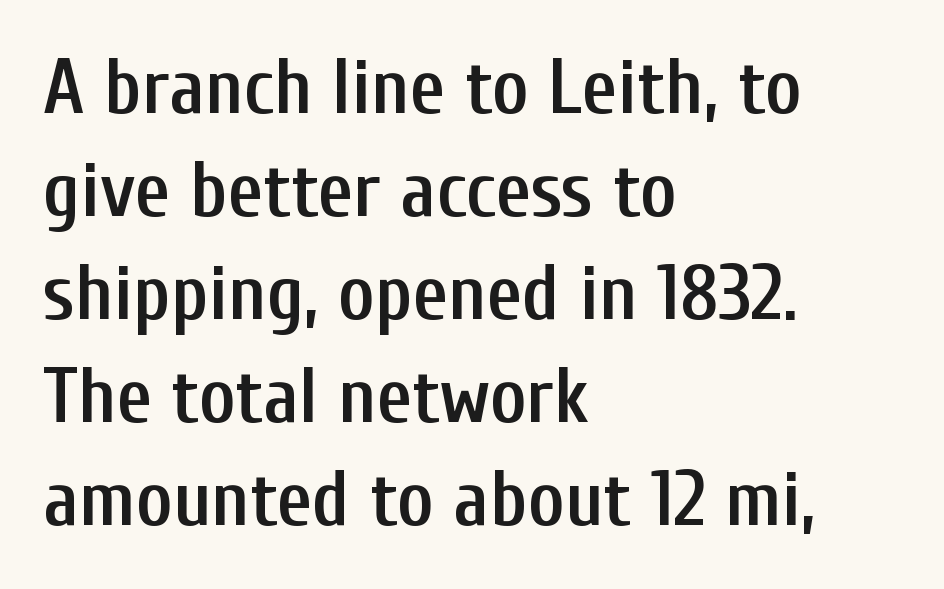
Nothing sits at the stroke ends, so this counts as sans-serif. This sample has the flowing, uneven cadence of proportional lettering. The lettering holds an erect, upright posture throughout. What weight is shown? A semibold, between regular and bold. Decoration check: the copy has no underline. Vertically, the passage feels balanced, rows spaced as you'd expect.
